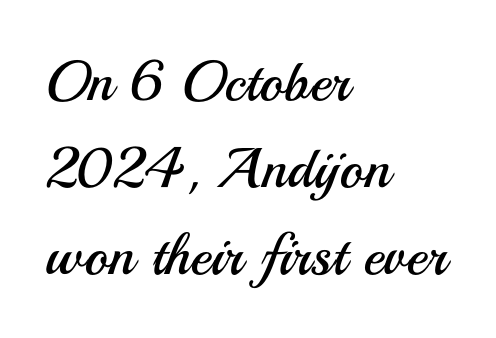
Students, note that the glyphs here touch the page at normal intervals. The block of text has a typical density, with ordinary space between rows. A light-to-regular cut is what we see here. Note the varied advance widths — an 'i' is clearly narrower than an 'm'. The area under the type is left untouched.
